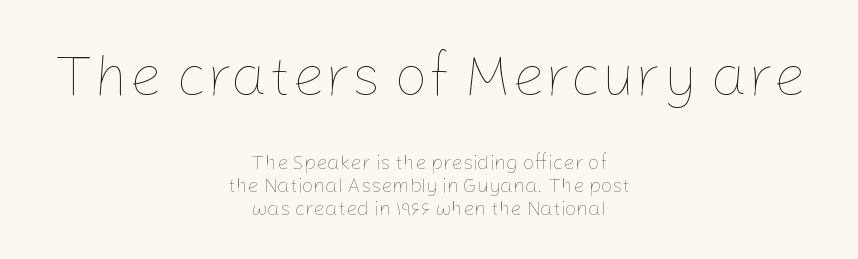
Q: Is the text bold? A: No.
Q: Is the text italic (slanted)? A: No, it is upright.
Q: Is the text underlined? A: No.
Q: How is the paragraph aligned? A: Centered.
Q: Is the spacing between letters normal or unusually wide? A: Normal.
Q: Which block of text is set in a larger size, the first (top) or the second (bottom)? A: The first (top) one.
Q: Width (condensed, normal, or wide)? A: Normal.
Q: Stroke contrast? A: Low.
Q: x-height? A: Medium.
Q: Monospaced? A: No.
